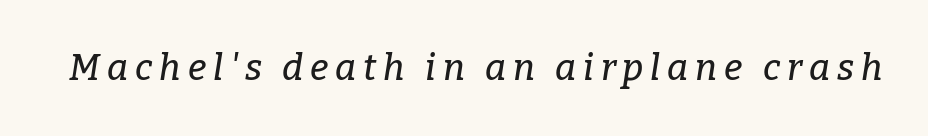
{"serif": "yes", "italic": "yes", "lean": "right", "slant_degrees": 9, "width": "normal", "stroke_contrast": "low", "x_height": "medium", "monospaced": "no", "underline": "no", "glyph_px": 36}
